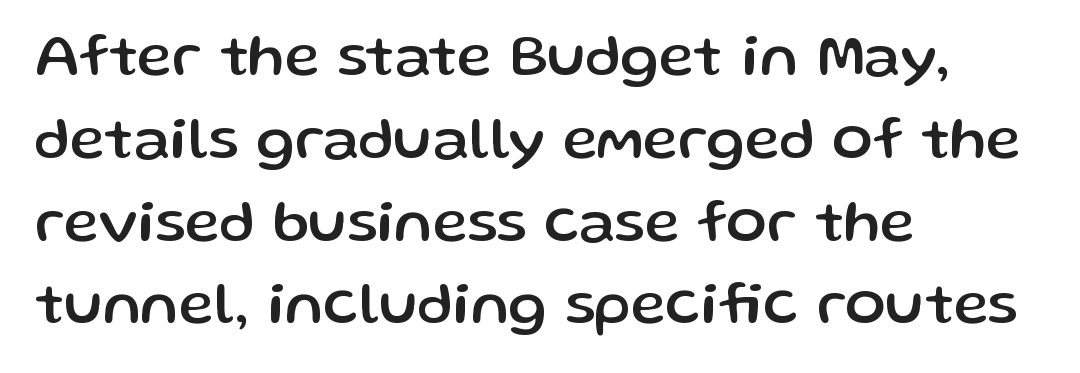
The image shows 60 px sans-serif type, upright; set left-aligned, normal line spacing (1.38x), normal letter spacing, not underlined; low stroke contrast and a medium x-height.
